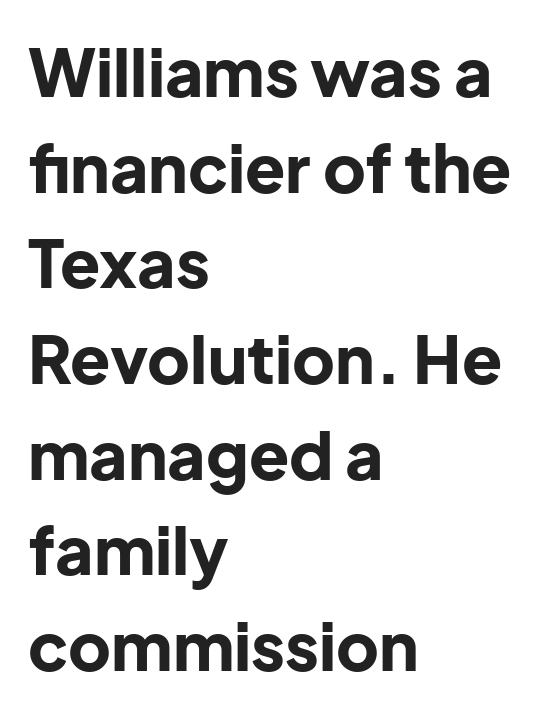
Q: Is the text bold? A: Yes.
Q: Is the text italic (slanted)? A: No, it is upright.
Q: Is the typeface a serif or a sans-serif typeface? A: Sans-serif.
Q: Is the text underlined? A: No.
Q: How is the paragraph aligned? A: Left-aligned.
Q: Is the spacing between letters normal or unusually wide? A: Normal.
Q: Is the spacing between lines tight, normal or loose? A: Normal.
Q: Width (condensed, normal, or wide)? A: Normal.
Q: Stroke contrast? A: Low.
Q: x-height? A: Medium.
Q: Monospaced? A: No.
